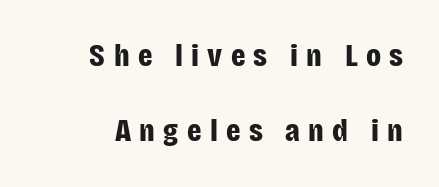
These lines have a slow, spaced-out rhythm from letter to letter. Character widths vary here, with narrow letters taking less room than wide ones. Does the lettering tilt? It doesn't — this is upright. The strokes are fattened all the way to bold.
